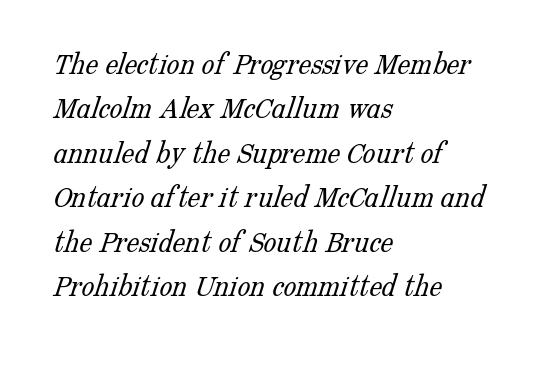
Q: Is the text bold? A: No.
Q: Is the typeface a serif or a sans-serif typeface? A: Serif.
Q: Is the text underlined? A: No.
Q: How is the paragraph aligned? A: Left-aligned.
Q: Is the spacing between letters normal or unusually wide? A: Normal.
Q: Is the spacing between lines tight, normal or loose? A: Normal.
Q: Width (condensed, normal, or wide)? A: Normal.
Q: Stroke contrast? A: Low.
Q: x-height? A: Medium.
Q: Monospaced? A: No.
